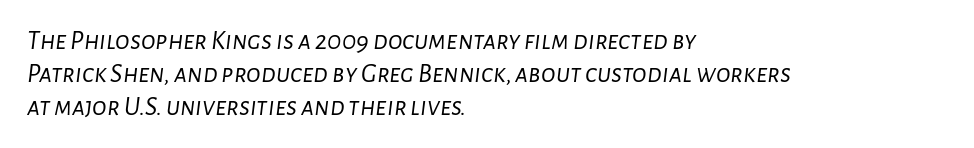
Q: Is the text bold? A: No.
Q: Is the text italic (slanted)? A: Yes, it leans right by about 7 degrees.
Q: Is the text underlined? A: No.
Q: How is the paragraph aligned? A: Left-aligned.
Q: Is the spacing between letters normal or unusually wide? A: Normal.
